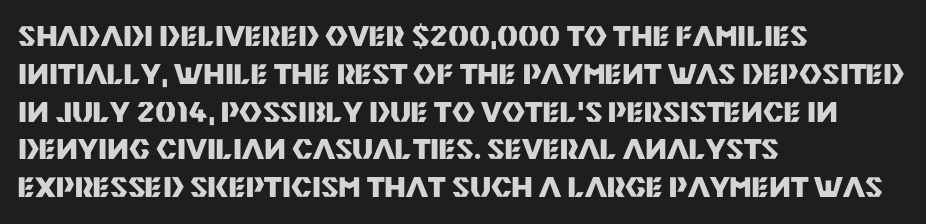
The image shows 28 px heavy sans-serif type, upright; set left-aligned, normal line spacing (1.35x), normal letter spacing, not underlined; medium stroke contrast and a large x-height.
